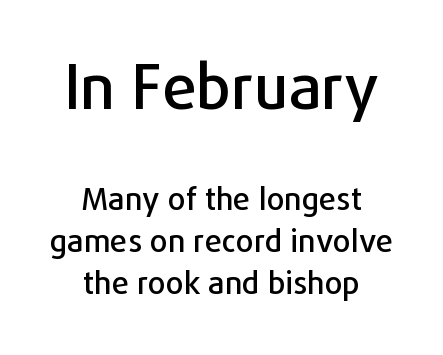
Q: Is the text italic (slanted)? A: No, it is upright.
Q: Is the typeface a serif or a sans-serif typeface? A: Sans-serif.
Q: Is the text underlined? A: No.
Q: How is the paragraph aligned? A: Centered.
Q: Is the spacing between letters normal or unusually wide? A: Normal.
Q: Is the spacing between lines tight, normal or loose? A: Normal.
Q: Which block of text is set in a larger size, the first (top) or the second (bottom)? A: The first (top) one.
Q: Width (condensed, normal, or wide)? A: Normal.
Q: Stroke contrast? A: Low.
Q: x-height? A: Medium.
Q: Monospaced? A: No.
